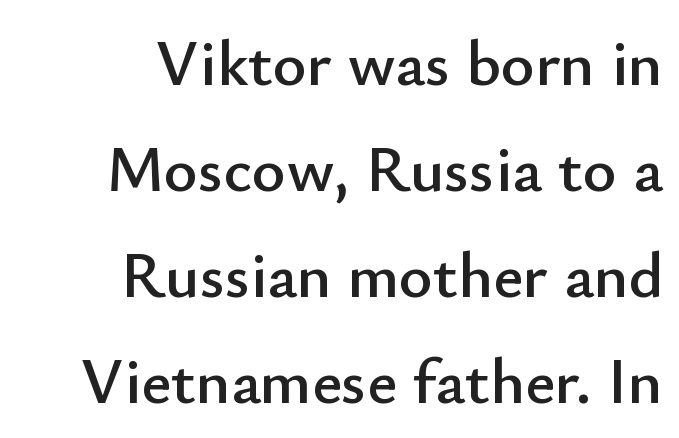
Italic? Not at all — the glyphs are vertical. Line endings align vertically; line beginnings do not. Compared with typical paragraphs, the rows here are spaced about the same. Spacing verdict: proportional, widths tailored to each character.
